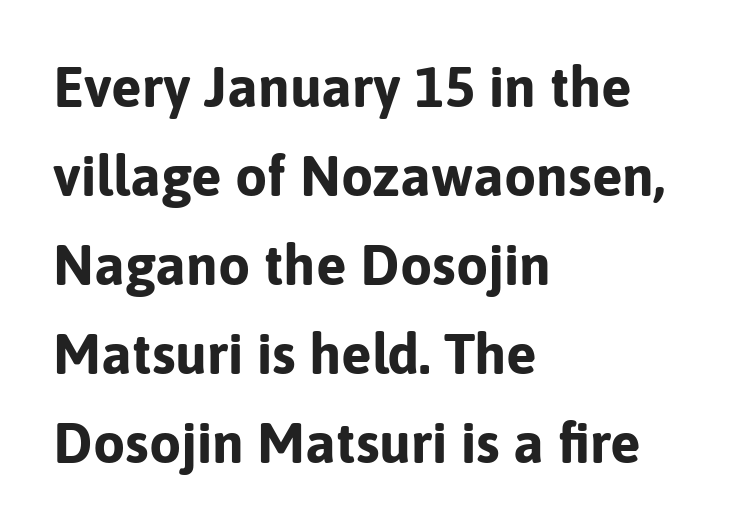
Observe the ordinary spacing: letters are neighbours, not strangers. The paragraph has a hard left edge and a soft right edge. Chunky letters — that's bold for sure. Style check: upright. The words here are not underlined. Does the type have serifs? No, each stem ends abruptly.
